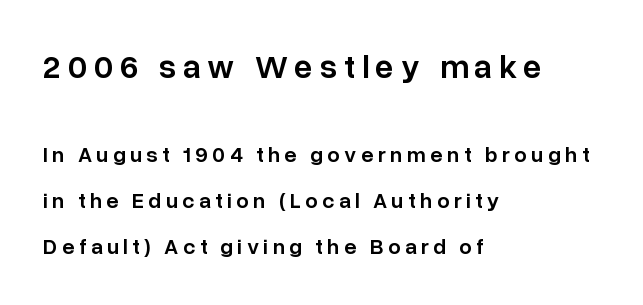
{"serif": "no", "italic": "no", "bold": "semi", "weight": "semibold", "width": "normal", "stroke_contrast": "low", "x_height": "medium", "monospaced": "no", "underline": "no", "align": "left", "line_spacing": "loose", "line_spacing_ratio": 2.09, "letter_spacing": "wide", "letter_spacing_em": 0.2, "larger_block": "first", "size_ratio": 1.5, "glyph_px": 33}
